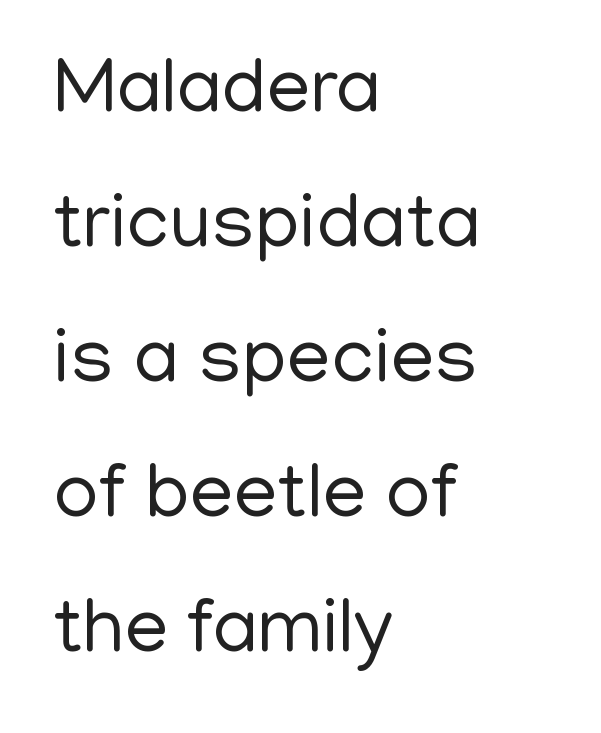
The image shows 78 px regular-weight sans-serif type, upright; set left-aligned, line spacing 1.73x, normal letter spacing, not underlined; low stroke contrast and a medium x-height.
